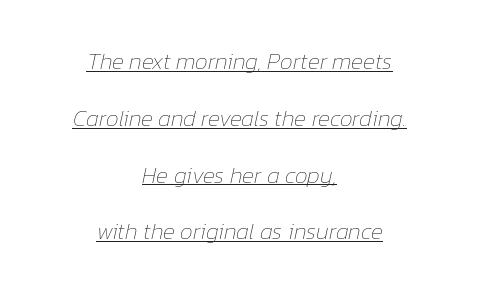
Emphasis-style slanted type is in use. Stems here are at most as thick as an everyday book face. The typesetter chose a symmetrical, centered arrangement here. The rendering uses a large line-height, opening up the rows. Inter-character spacing is left at the font's built-in metrics.
